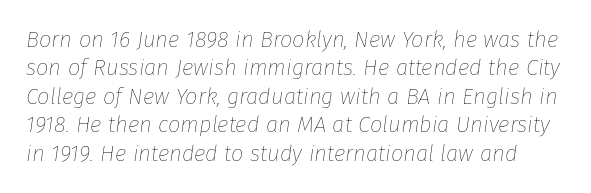
The image shows 22 px text type, italic (leaning right); set normal line spacing (1.29x), normal letter spacing, not underlined.
